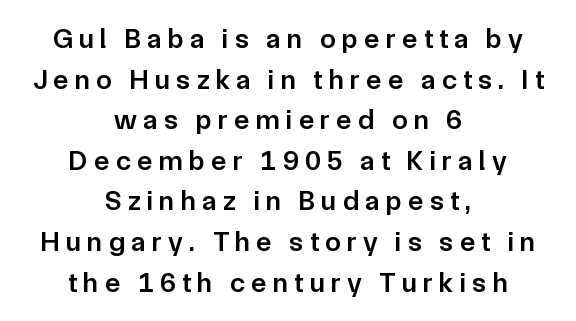
Q: Is the text bold? A: Semi-bold.
Q: Is the text italic (slanted)? A: No, it is upright.
Q: Is the typeface a serif or a sans-serif typeface? A: Sans-serif.
Q: Is the text underlined? A: No.
Q: How is the paragraph aligned? A: Centered.
Q: Is the spacing between letters normal or unusually wide? A: Unusually wide.
Q: Is the spacing between lines tight, normal or loose? A: Normal.
Q: Width (condensed, normal, or wide)? A: Normal.
Q: Stroke contrast? A: Low.
Q: x-height? A: Medium.
Q: Monospaced? A: No.
